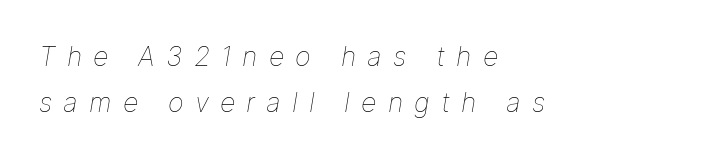
{"italic": "yes", "lean": "right", "slant_degrees": 9, "bold": "no", "underline": "no", "align": "left", "line_spacing": "normal", "line_spacing_ratio": 1.69, "letter_spacing": "wide", "letter_spacing_em": 0.41, "glyph_px": 27}
